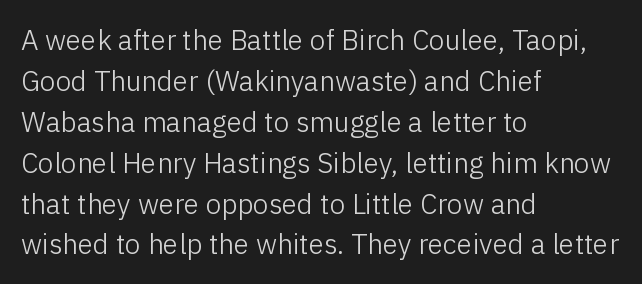
The image shows 28 px light sans-serif type, upright; set left-aligned, normal line spacing (1.46x), normal letter spacing, not underlined; low stroke contrast and a medium x-height.
